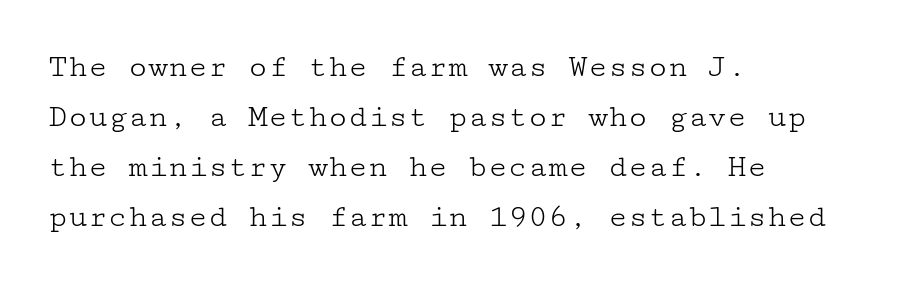
Little horizontal feet cap the strokes, marking this as serif type. Notice how the passage keeps a crisp vertical edge on the left only. Nothing heavy about these letters — not bold at all. No word sits above an underline. This rendering leaves character spacing at its baseline value.
